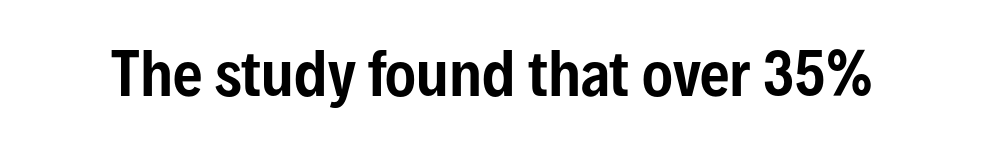
The image shows 58 px condensed sans-serif type, upright; set normal letter spacing, not underlined; low stroke contrast and a medium x-height.
